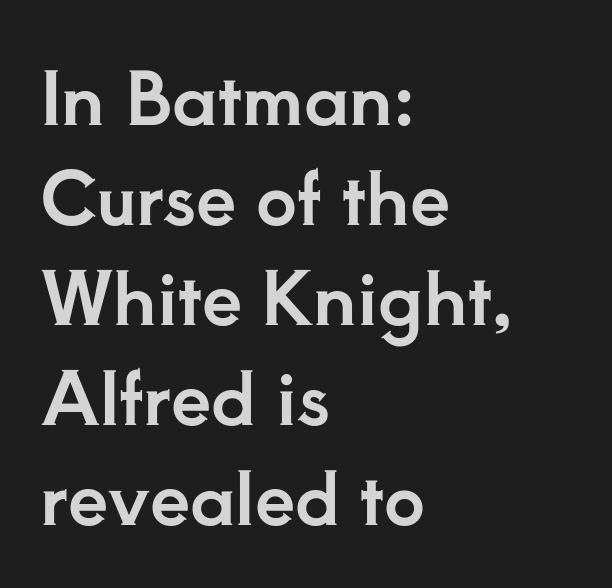
{"serif": "yes", "italic": "no", "width": "normal", "stroke_contrast": "low", "x_height": "small", "monospaced": "no", "underline": "no", "align": "left", "line_spacing": "normal", "line_spacing_ratio": 1.39, "letter_spacing": "normal", "letter_spacing_em": 0.0, "glyph_px": 72}
